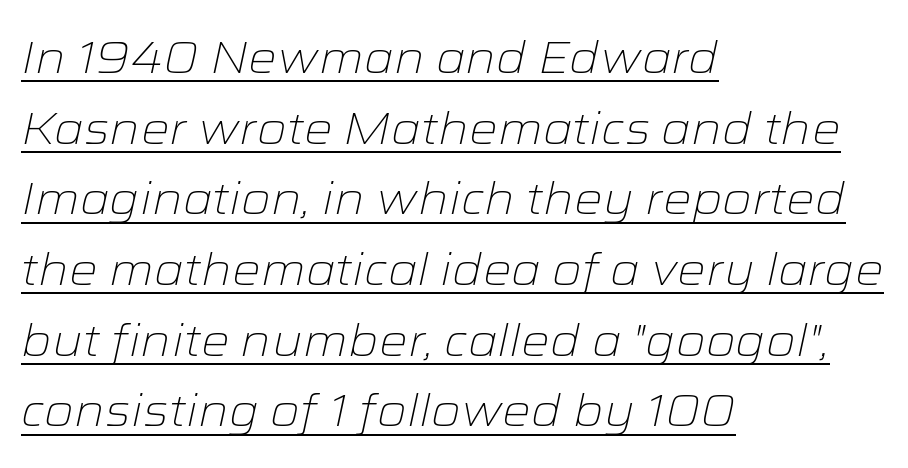
The image shows 45 px light, wide type, italic (leaning right); set left-aligned, normal line spacing (1.57x), normal letter spacing, underlined; low stroke contrast and a medium x-height.
